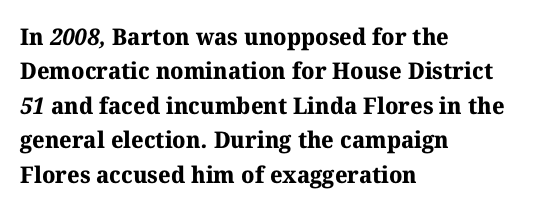
{"bold": "yes", "underline": "no", "align": "left", "line_spacing": "normal", "line_spacing_ratio": 1.5, "letter_spacing": "normal", "letter_spacing_em": 0.0, "glyph_px": 23}
